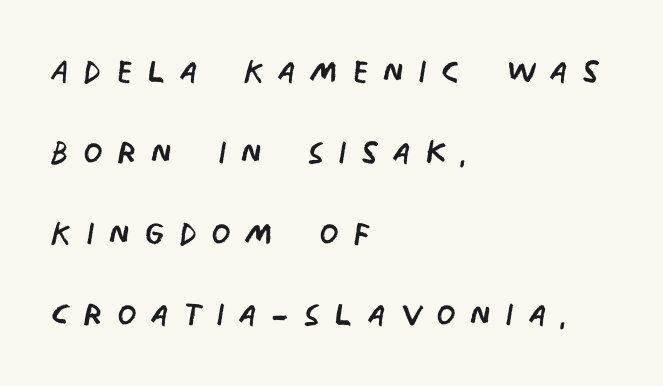
The image shows 45 px regular-weight, condensed sans-serif type; set left-aligned, line spacing 1.8x, unusually wide letter spacing (+0.3 em), not underlined; low stroke contrast and a large x-height.
